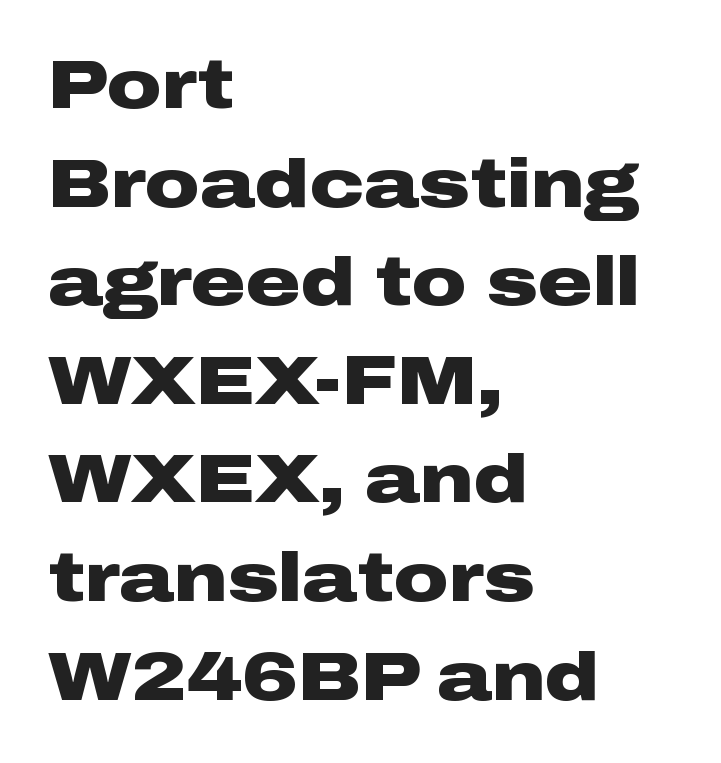
{"serif": "no", "italic": "no", "bold": "yes", "weight": "heavy", "width": "wide", "stroke_contrast": "low", "x_height": "medium", "monospaced": "no", "underline": "no", "align": "left", "line_spacing": "normal", "line_spacing_ratio": 1.45, "letter_spacing": "normal", "letter_spacing_em": 0.0, "glyph_px": 68}
